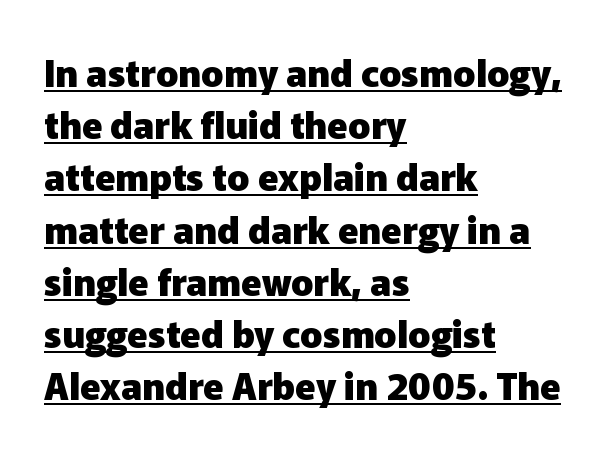
The image shows 37 px heavy sans-serif type, upright; set left-aligned, normal line spacing (1.41x), normal letter spacing, underlined; low stroke contrast and a medium x-height.
